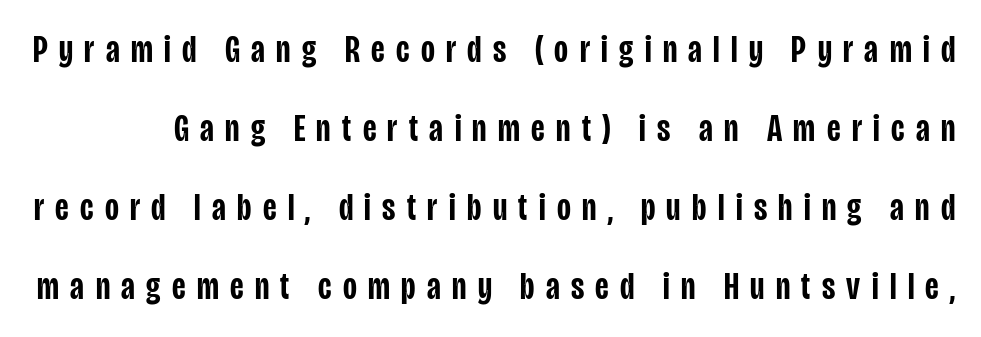
{"serif": "no", "italic": "no", "bold": "semi", "weight": "semibold", "width": "condensed", "stroke_contrast": "low", "x_height": "large", "monospaced": "no", "underline": "no", "line_spacing": "loose", "line_spacing_ratio": 2.08, "letter_spacing": "wide", "letter_spacing_em": 0.3, "glyph_px": 38}
